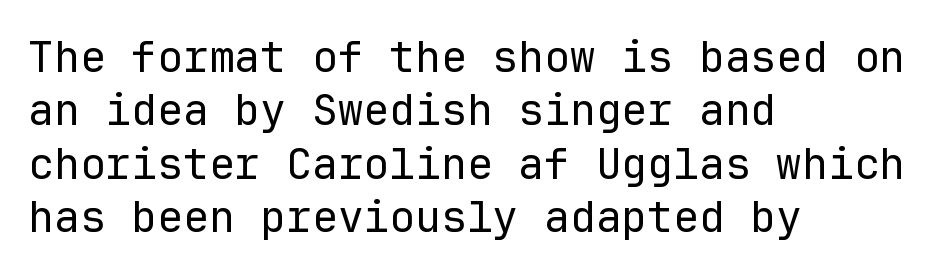
{"serif": "no", "italic": "no", "bold": "no", "weight": "regular", "width": "normal", "stroke_contrast": "low", "x_height": "medium", "monospaced": "yes", "underline": "no", "align": "left", "line_spacing_ratio": 1.24, "letter_spacing": "normal", "letter_spacing_em": 0.0, "glyph_px": 43}
